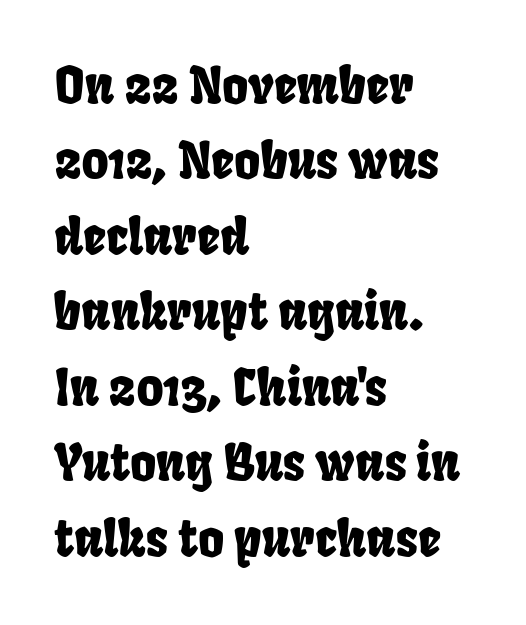
{"serif": "no", "width": "condensed", "stroke_contrast": "low", "x_height": "large", "monospaced": "no", "underline": "no", "align": "left", "line_spacing": "normal", "line_spacing_ratio": 1.51, "letter_spacing": "normal", "letter_spacing_em": 0.0, "glyph_px": 50}
